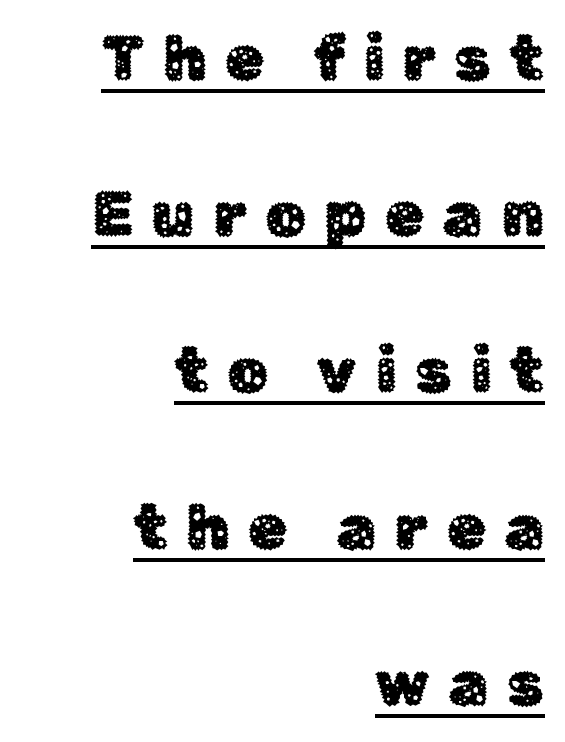
The image shows 63 px sans-serif type, upright; set right-aligned, loose line spacing (2.48x), unusually wide letter spacing (+0.3 em), underlined; low stroke contrast and a medium x-height.
